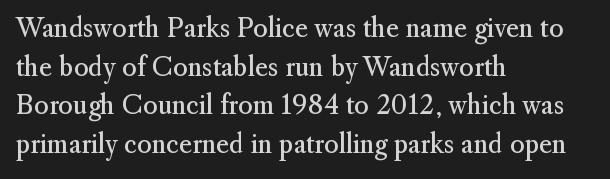
The image shows 25 px text type, upright; set left-aligned, normal line spacing (1.55x), normal letter spacing, not underlined.
